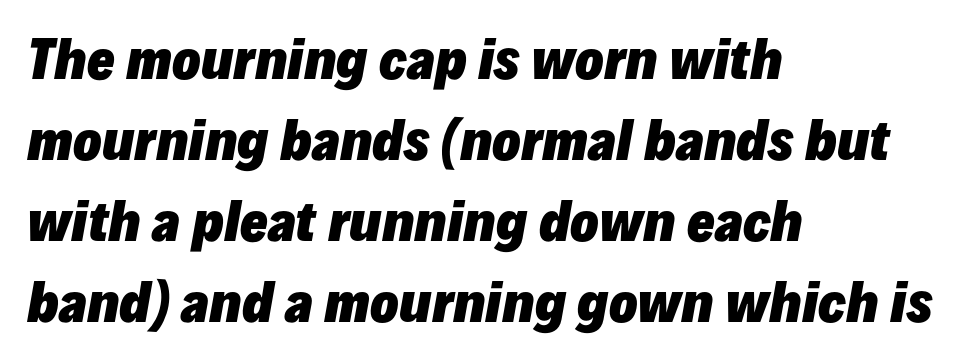
{"italic": "yes", "lean": "right", "slant_degrees": 10, "bold": "yes", "weight": "heavy", "width": "normal", "stroke_contrast": "low", "x_height": "medium", "monospaced": "no", "underline": "no", "align": "left", "line_spacing": "normal", "line_spacing_ratio": 1.56, "letter_spacing": "normal", "letter_spacing_em": 0.0, "glyph_px": 52}
